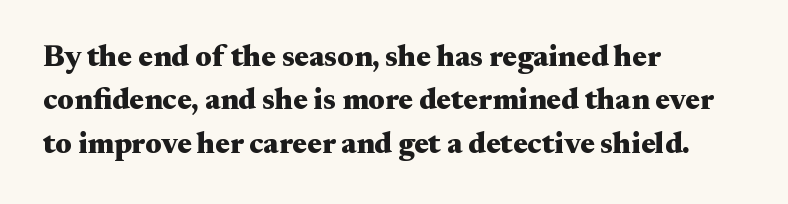
{"serif": "yes", "italic": "no", "bold": "yes", "weight": "heavy", "width": "wide", "stroke_contrast": "medium", "x_height": "small", "monospaced": "no", "underline": "no", "align": "left", "line_spacing": "normal", "line_spacing_ratio": 1.45, "letter_spacing": "normal", "letter_spacing_em": 0.0, "glyph_px": 30}
